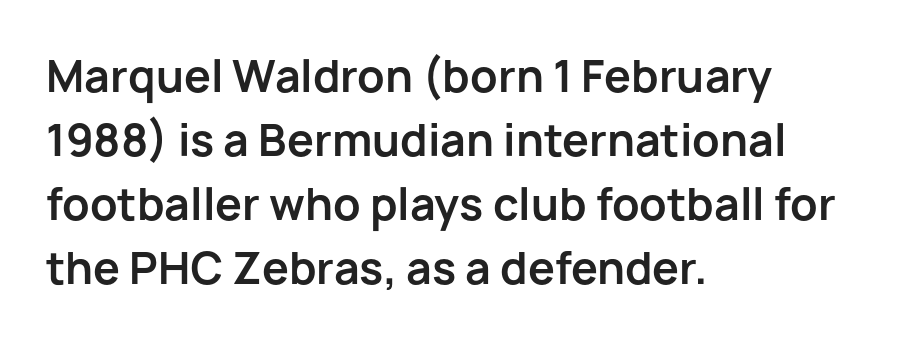
The image shows 43 px bold sans-serif type, upright; set left-aligned, normal line spacing (1.49x), normal letter spacing, not underlined; low stroke contrast and a medium x-height.
